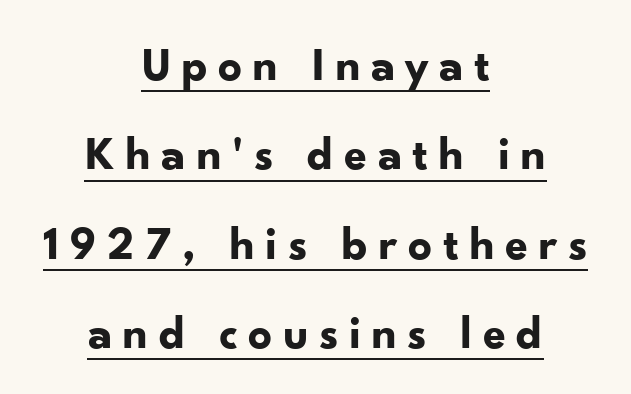
The image shows 47 px bold sans-serif type, upright; set centered, loose line spacing (1.9x), unusually wide letter spacing (+0.22 em), underlined; low stroke contrast and a small x-height.
